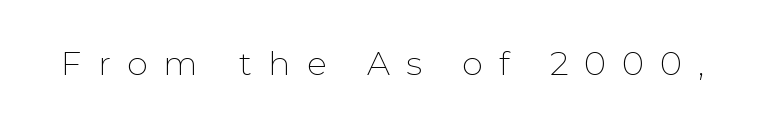
The image shows 33 px thin sans-serif type, upright; set unusually wide letter spacing (+0.49 em), not underlined; low stroke contrast and a medium x-height.
